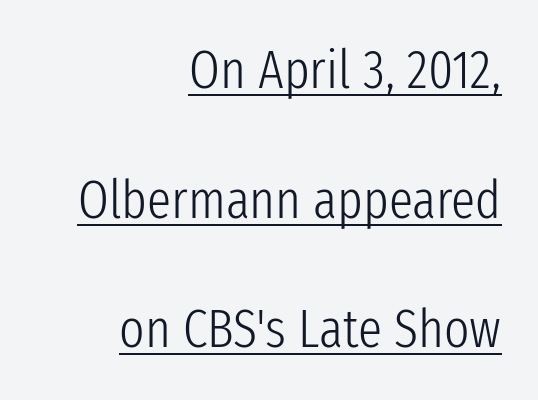
{"serif": "no", "italic": "no", "bold": "no", "weight": "light", "width": "condensed", "stroke_contrast": "low", "x_height": "medium", "monospaced": "no", "underline": "yes", "align": "right", "line_spacing": "loose", "line_spacing_ratio": 2.4, "letter_spacing": "normal", "letter_spacing_em": 0.0, "glyph_px": 54}
